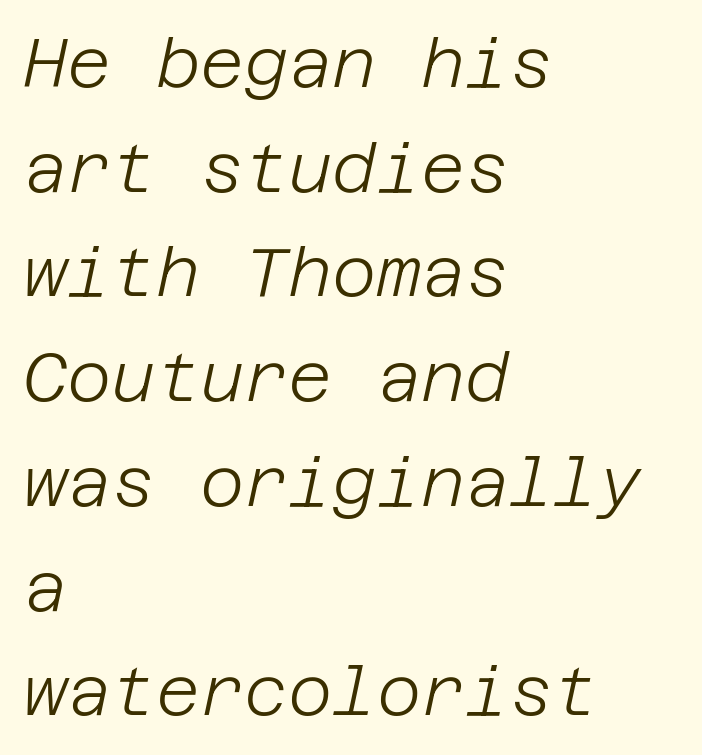
{"italic": "yes", "lean": "right", "slant_degrees": 12, "bold": "no", "weight": "light", "width": "normal", "stroke_contrast": "low", "x_height": "large", "underline": "no", "align": "left", "line_spacing": "normal", "line_spacing_ratio": 1.54, "letter_spacing": "normal", "letter_spacing_em": 0.0, "glyph_px": 68}
